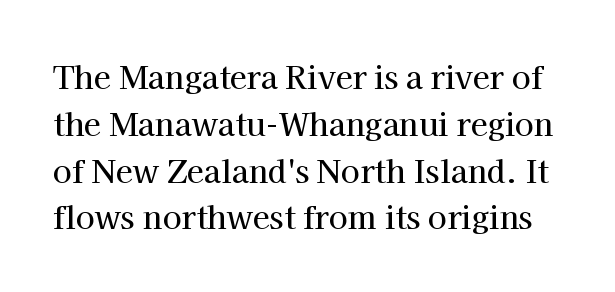
Unlike italic type, these characters show no tilt at all. Successive baselines arrive at the customary interval. Letters rest on an invisible, unmarked baseline. Glyph-to-glyph distance matches everyday printed text.
